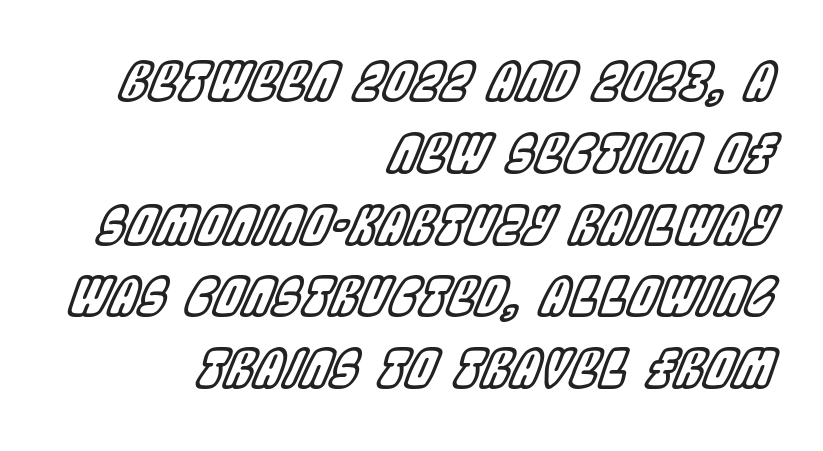
Q: Is the text italic (slanted)? A: Yes, it leans right by about 22 degrees.
Q: Is the text underlined? A: No.
Q: How is the paragraph aligned? A: Right-aligned.
Q: Is the spacing between letters normal or unusually wide? A: Normal.
Q: Is the spacing between lines tight, normal or loose? A: Normal.
Q: Width (condensed, normal, or wide)? A: Condensed.
Q: x-height? A: Large.
Q: Monospaced? A: No.
